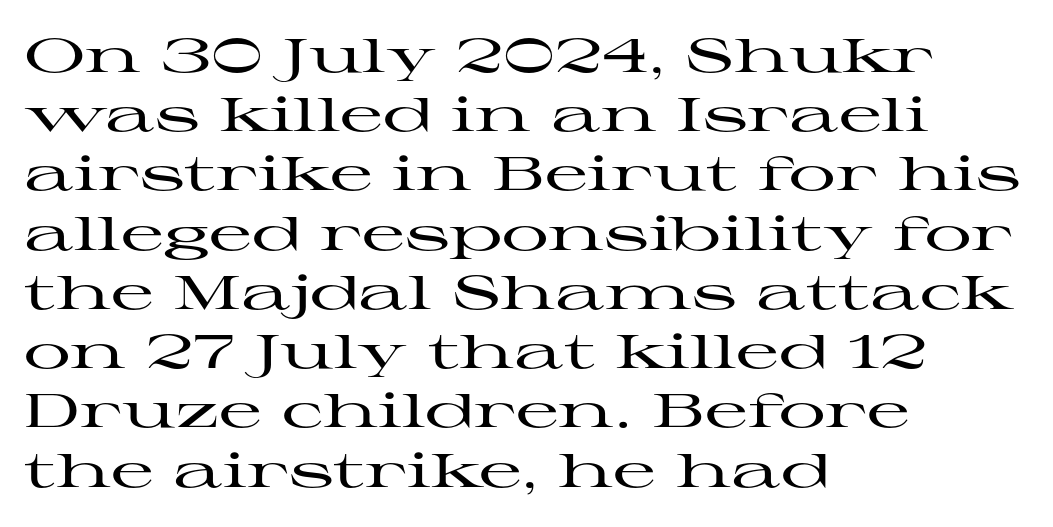
The image shows 47 px wide serif type, upright; set left-aligned, normal line spacing (1.26x), normal letter spacing, not underlined; high stroke contrast and a medium x-height.
